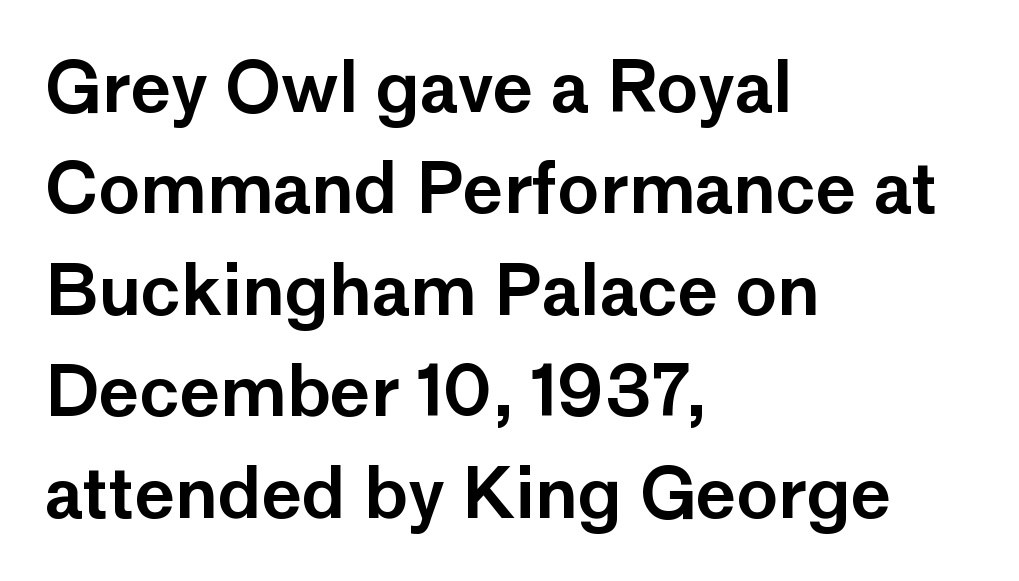
The font family rendered here belongs to the sans-serif group. Students, note that the glyphs here touch the page at normal intervals. Does the lettering tilt? It doesn't — this is upright. Unmarked baselines from the first word to the last.
